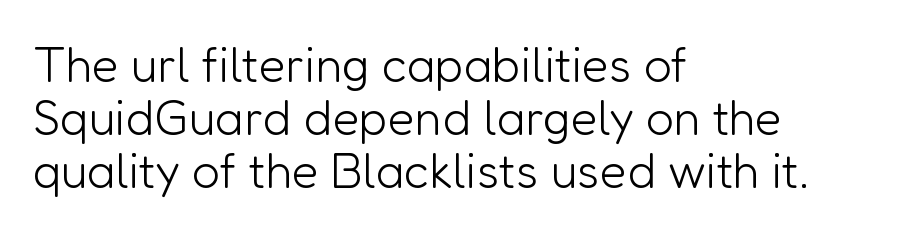
No italicization has been applied; the sample stays upright. No chunkiness to these letters — they're not bold. Typeset ragged right — the left edge is the straight one. Looks like regular typesetting: each glyph gets only the width it needs. The glyphs in this specimen are sans serif. Successive baselines arrive quickly, one right under another.
